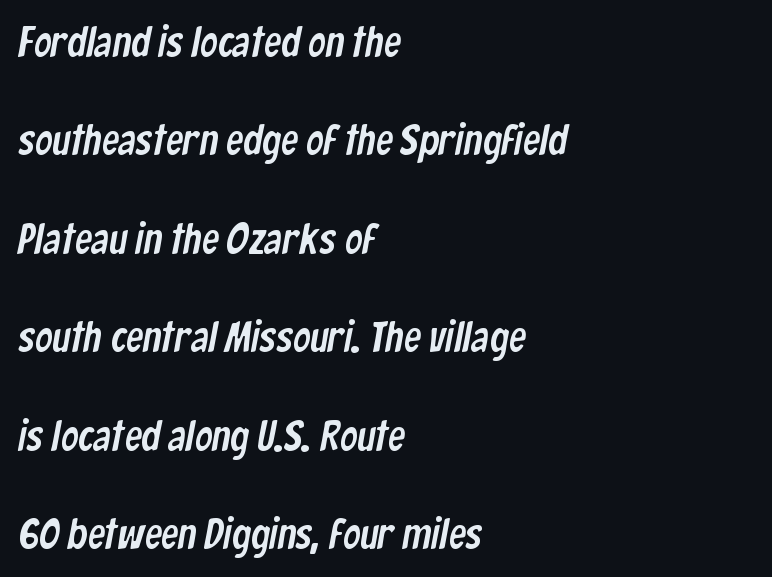
The image shows 43 px condensed sans-serif type; set left-aligned, loose line spacing (2.29x), normal letter spacing, not underlined; low stroke contrast and a medium x-height.
